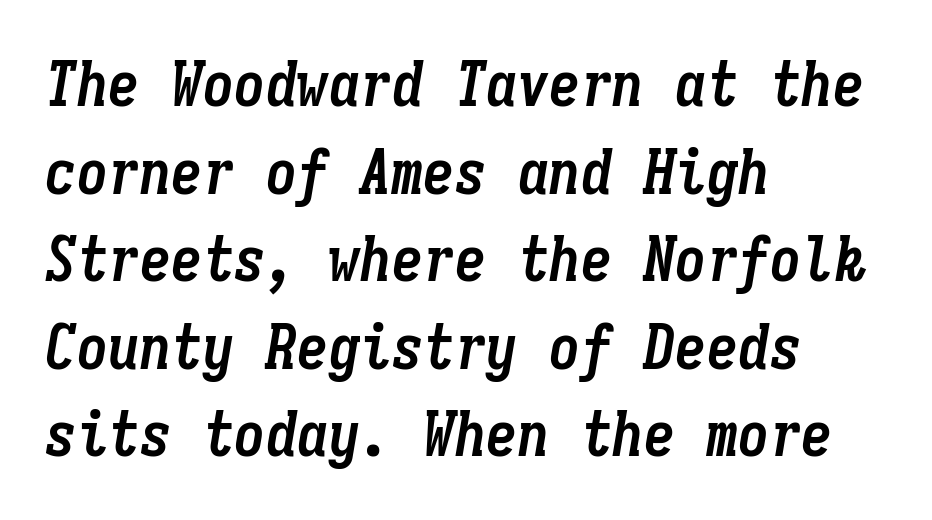
Q: Is the text bold? A: Yes.
Q: Is the text italic (slanted)? A: Yes, it leans right by about 9 degrees.
Q: Is the text underlined? A: No.
Q: How is the paragraph aligned? A: Left-aligned.
Q: Is the spacing between letters normal or unusually wide? A: Normal.
Q: Is the spacing between lines tight, normal or loose? A: Normal.
Q: Width (condensed, normal, or wide)? A: Condensed.
Q: Stroke contrast? A: Low.
Q: x-height? A: Medium.
Q: Monospaced? A: Yes.
